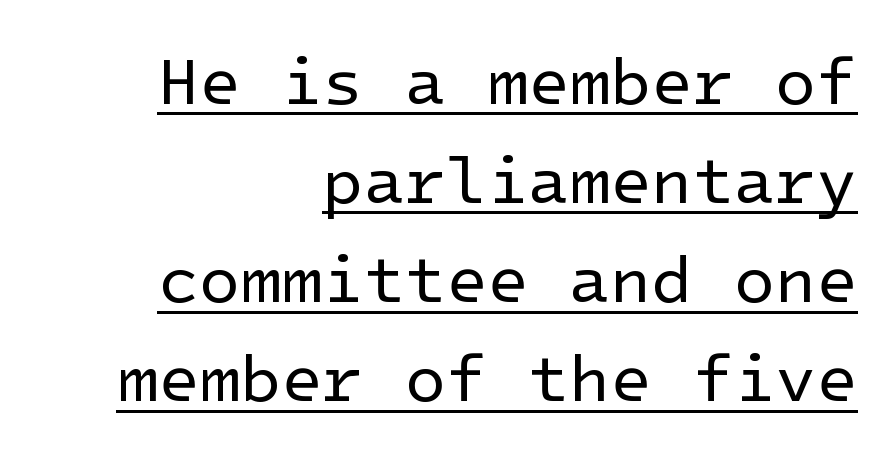
The image shows 67 px regular-weight sans-serif type, upright; set right-aligned, normal line spacing (1.48x), normal letter spacing, underlined; low stroke contrast and a medium x-height.
